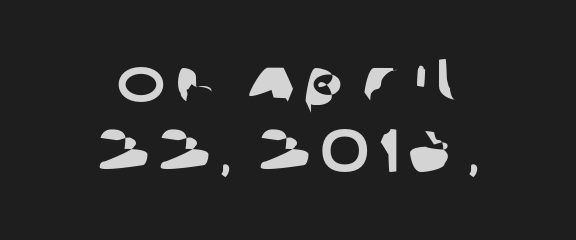
{"serif": "no", "width": "wide", "stroke_contrast": "low", "x_height": "large", "monospaced": "no", "underline": "no", "align": "center", "line_spacing": "tight", "line_spacing_ratio": 1.14, "glyph_px": 61}
